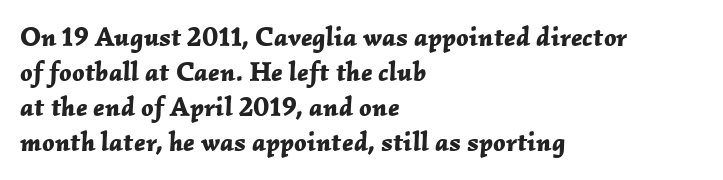
{"italic": "yes", "lean": "right", "slant_degrees": 2, "bold": "yes", "underline": "no", "align": "left", "line_spacing": "normal", "line_spacing_ratio": 1.3, "letter_spacing": "normal", "letter_spacing_em": 0.0, "glyph_px": 27}
